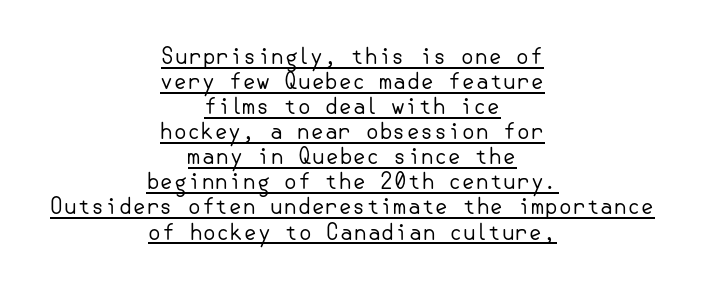
The image shows 22 px text type, upright; set centered, tight line spacing (1.14x), normal letter spacing, underlined.
